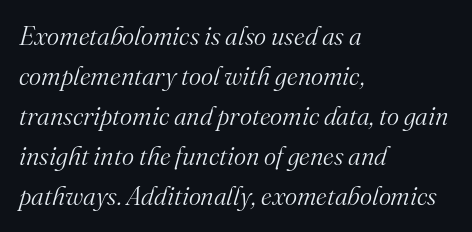
The image shows 26 px text type, italic (leaning right); set left-aligned, normal line spacing (1.54x), normal letter spacing, not underlined.
